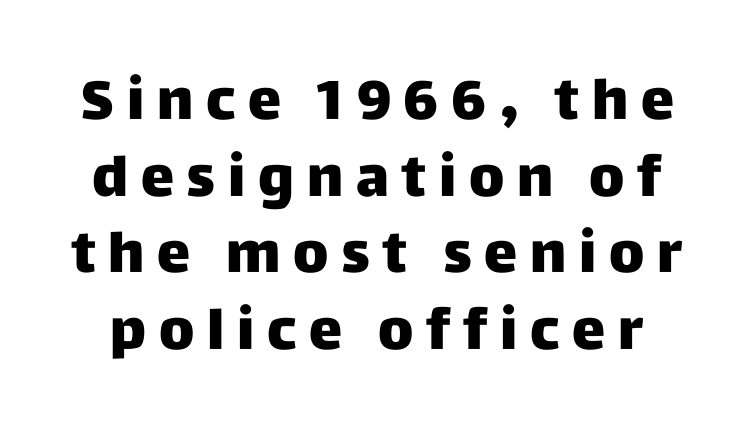
Nope, no serifs anywhere on these letters. Characters remain perfectly vertical along every line. Note the varied advance widths — an 'i' is clearly narrower than an 'm'. Check under the words: just untouched page.
